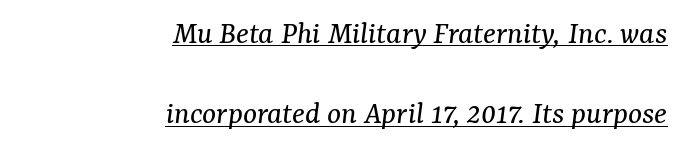
{"serif": "yes", "italic": "yes", "lean": "right", "slant_degrees": 7, "bold": "no", "weight": "regular", "width": "normal", "stroke_contrast": "medium", "x_height": "medium", "monospaced": "no", "underline": "yes", "align": "right", "line_spacing": "loose", "line_spacing_ratio": 2.43, "letter_spacing": "normal", "letter_spacing_em": 0.0, "glyph_px": 33}
